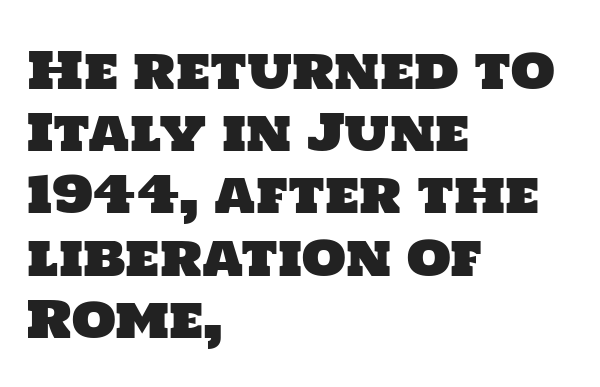
{"serif": "no", "width": "normal", "stroke_contrast": "low", "x_height": "large", "monospaced": "no", "underline": "no", "align": "left", "line_spacing_ratio": 1.22, "letter_spacing": "normal", "letter_spacing_em": 0.0, "glyph_px": 51}
